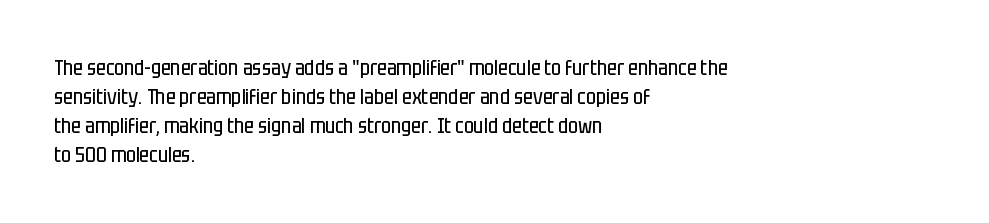
{"italic": "no", "bold": "no", "underline": "no", "align": "left", "line_spacing": "normal", "line_spacing_ratio": 1.38, "letter_spacing": "normal", "letter_spacing_em": 0.0, "glyph_px": 21}
